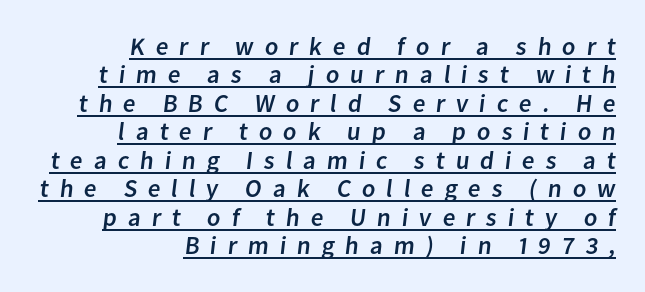
Q: Is the text underlined? A: Yes.
Q: How is the paragraph aligned? A: Right-aligned.
Q: Is the spacing between letters normal or unusually wide? A: Unusually wide.
Q: Is the spacing between lines tight, normal or loose? A: Tight.
